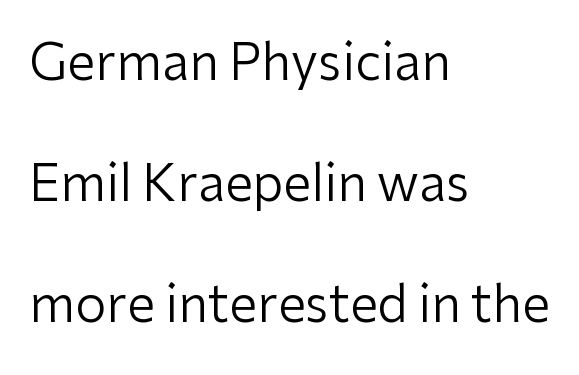
The image shows 50 px regular-weight sans-serif type, upright; set left-aligned, loose line spacing (2.42x), normal letter spacing, not underlined; low stroke contrast and a medium x-height.
